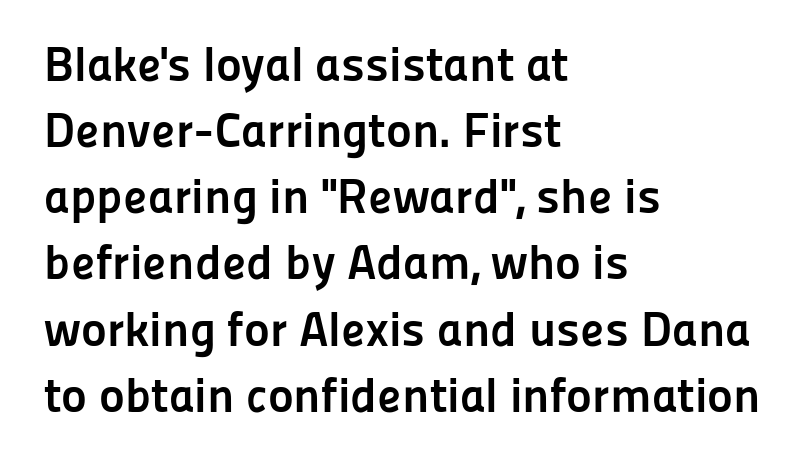
{"serif": "no", "italic": "no", "bold": "yes", "weight": "semibold", "width": "normal", "stroke_contrast": "low", "x_height": "medium", "monospaced": "no", "underline": "no", "align": "left", "line_spacing": "normal", "line_spacing_ratio": 1.35, "letter_spacing": "normal", "letter_spacing_em": 0.0, "glyph_px": 49}
